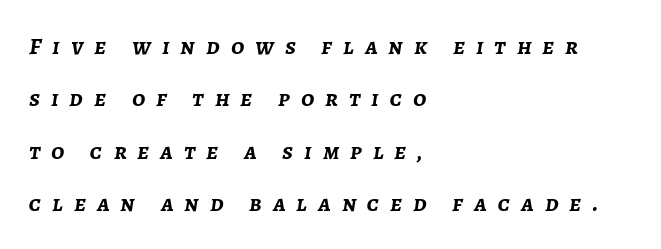
{"italic": "yes", "lean": "right", "slant_degrees": 7, "bold": "yes", "underline": "no", "align": "left", "line_spacing": "loose", "line_spacing_ratio": 2.18, "letter_spacing": "wide", "letter_spacing_em": 0.46, "glyph_px": 24}
